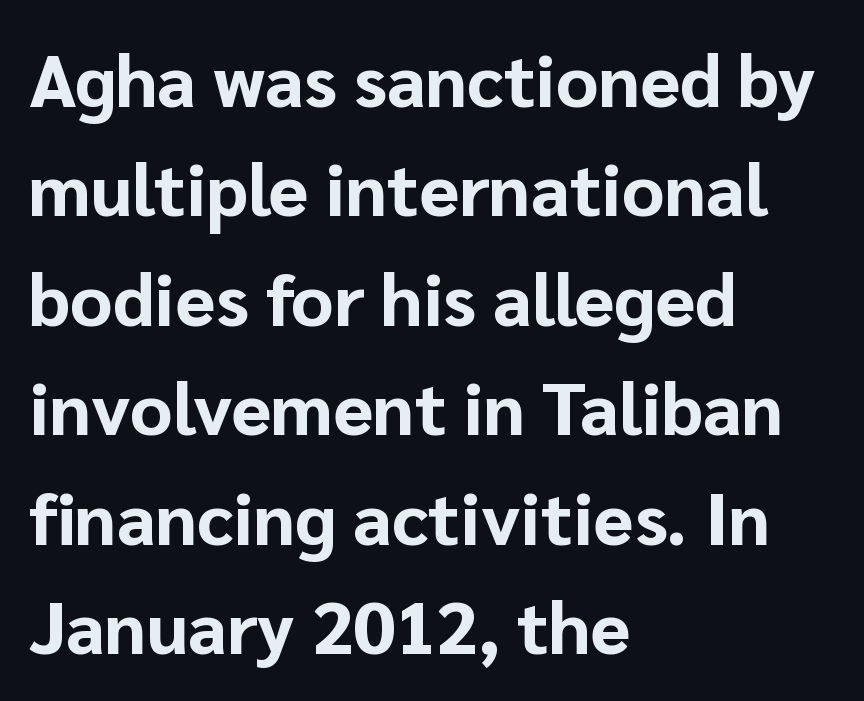
The image shows 73 px bold sans-serif type, upright; set left-aligned, normal line spacing (1.5x), normal letter spacing, not underlined; low stroke contrast and a medium x-height.
